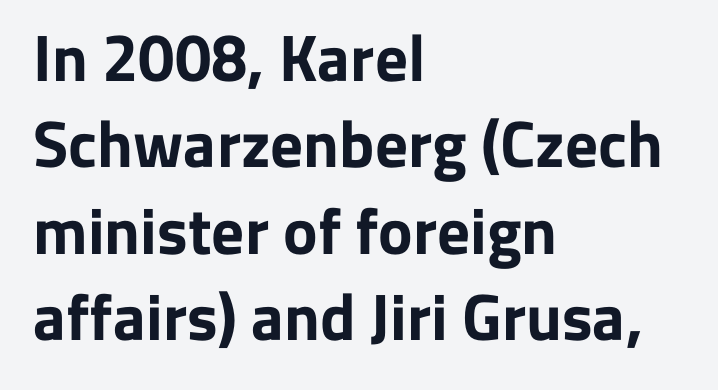
Q: Is the text bold? A: Yes.
Q: Is the text italic (slanted)? A: No, it is upright.
Q: Is the typeface a serif or a sans-serif typeface? A: Sans-serif.
Q: Is the text underlined? A: No.
Q: How is the paragraph aligned? A: Left-aligned.
Q: Is the spacing between letters normal or unusually wide? A: Normal.
Q: Is the spacing between lines tight, normal or loose? A: Normal.
Q: Width (condensed, normal, or wide)? A: Normal.
Q: Stroke contrast? A: Low.
Q: x-height? A: Medium.
Q: Monospaced? A: No.
